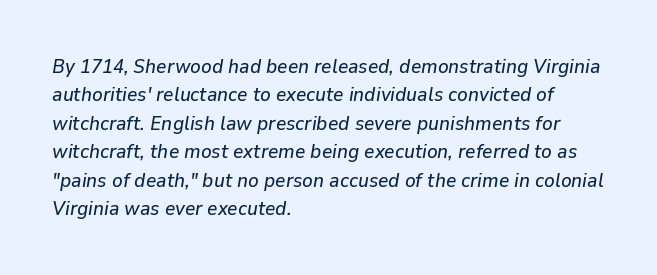
Q: Is the text italic (slanted)? A: Yes, it leans right by about 9 degrees.
Q: Is the text underlined? A: No.
Q: How is the paragraph aligned? A: Left-aligned.
Q: Is the spacing between letters normal or unusually wide? A: Normal.
Q: Is the spacing between lines tight, normal or loose? A: Normal.
